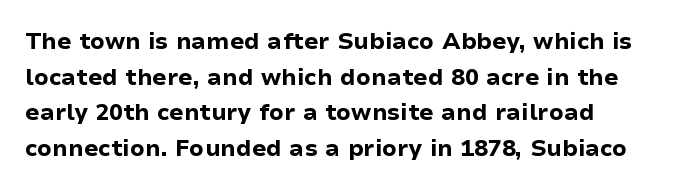
Anything drawn beneath the words? Only blank space. Caption: bold face, heavy strokes. These lines sit exactly where default settings would place them. In terms of posture, this sample is upright. Here the glyphs are tracked normally, forming tight word shapes.
